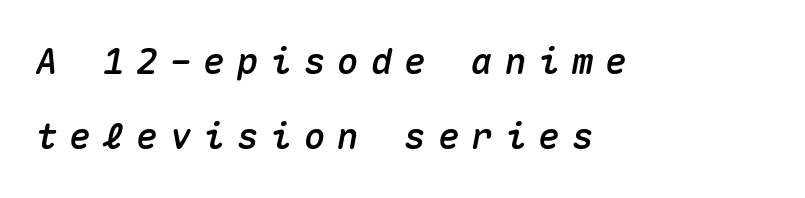
Horizontal alignment here is leftward, the default for most running prose. It's the slanting kind of type. One glance says open: line gaps are wider than usual. Here the designer chose a console-style face with uniform glyph widths.
